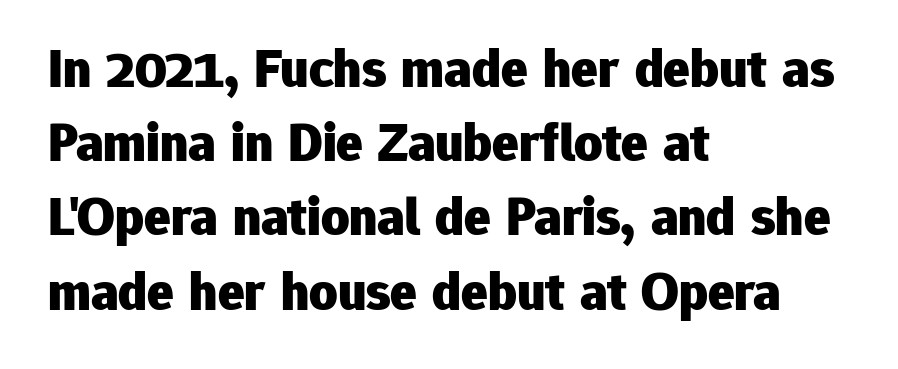
{"serif": "no", "italic": "no", "bold": "yes", "weight": "heavy", "width": "normal", "stroke_contrast": "low", "x_height": "medium", "monospaced": "no", "underline": "no", "align": "left", "line_spacing": "normal", "line_spacing_ratio": 1.35, "letter_spacing": "normal", "letter_spacing_em": 0.0, "glyph_px": 55}
